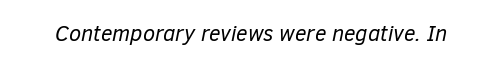
Compared with typical body copy, the letter spacing here is the same. Style check: oblique. Stems here are at most as thick as an everyday book face. Bare-footed words on every line.
